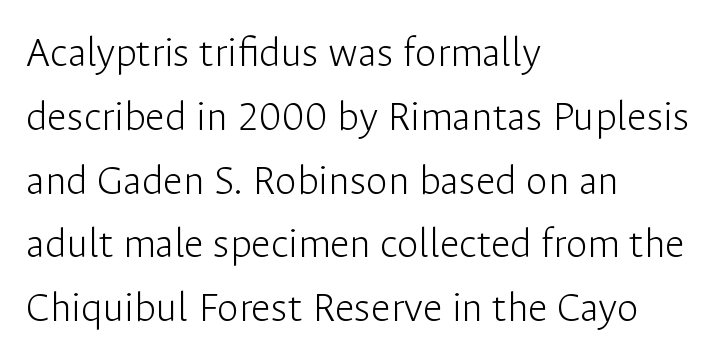
The image shows 44 px light sans-serif type, upright; set left-aligned, normal line spacing (1.45x), normal letter spacing, not underlined; low stroke contrast and a medium x-height.
